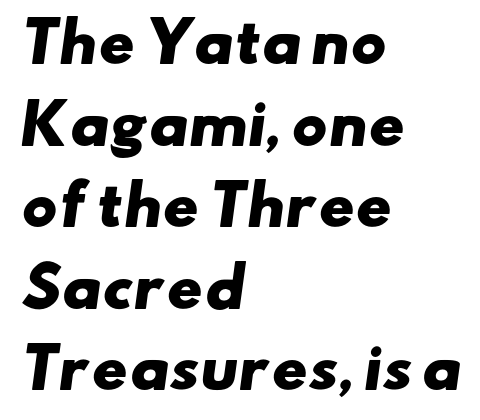
The image shows 54 px heavy, wide sans-serif type; set left-aligned, normal line spacing (1.51x), normal letter spacing, not underlined; low stroke contrast and a small x-height.
